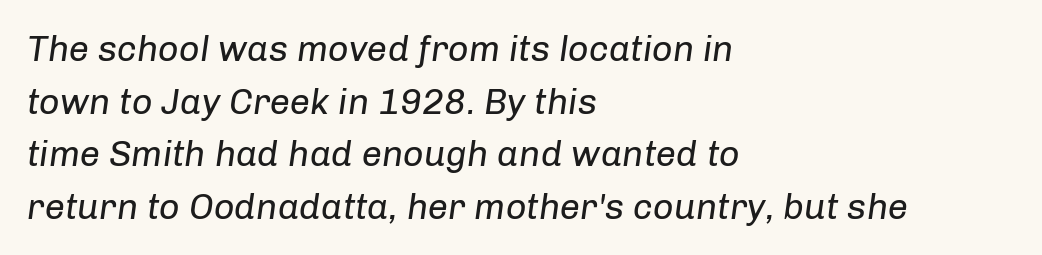
This sample keeps an unexceptional amount of space between lines. Words appear dense and cohesive because spacing is normal. Character widths vary here, with narrow letters taking less room than wide ones. Each line starts at the same left margin while the right side varies. Vertical stems look standard width or narrower in stroke. This is oblique type, the kind used for emphasis or titles.
